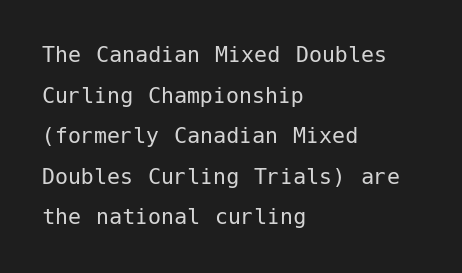
Q: Is the text bold? A: No.
Q: Is the text italic (slanted)? A: No, it is upright.
Q: Is the text underlined? A: No.
Q: How is the paragraph aligned? A: Left-aligned.
Q: Is the spacing between letters normal or unusually wide? A: Normal.
Q: Is the spacing between lines tight, normal or loose? A: Normal.
